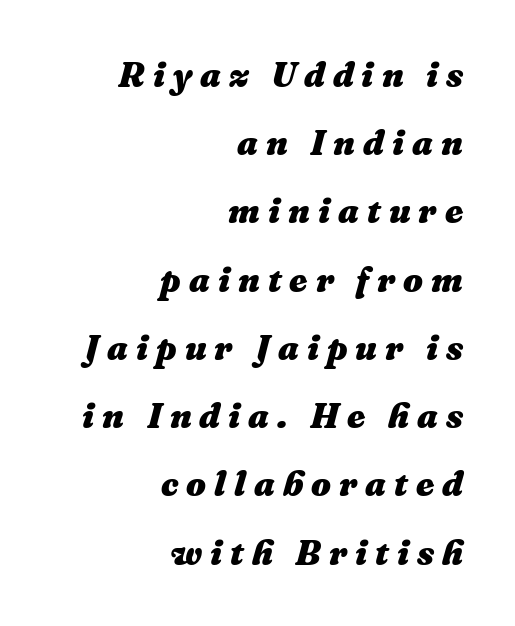
The image shows 35 px heavy type, italic (leaning right); set right-aligned, loose line spacing (1.95x), unusually wide letter spacing (+0.23 em), not underlined; medium stroke contrast and a medium x-height.
